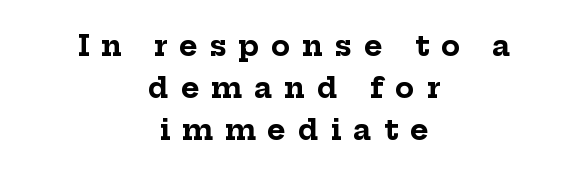
The image shows 28 px bold serif type, upright; set centered, normal line spacing (1.5x), unusually wide letter spacing (+0.43 em), not underlined; low stroke contrast and a medium x-height.
